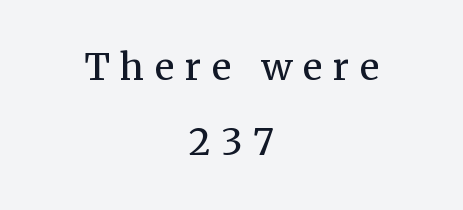
The image shows 37 px regular-weight serif type, upright; set centered, loose line spacing (2.03x), unusually wide letter spacing (+0.29 em), not underlined; medium stroke contrast and a medium x-height.
